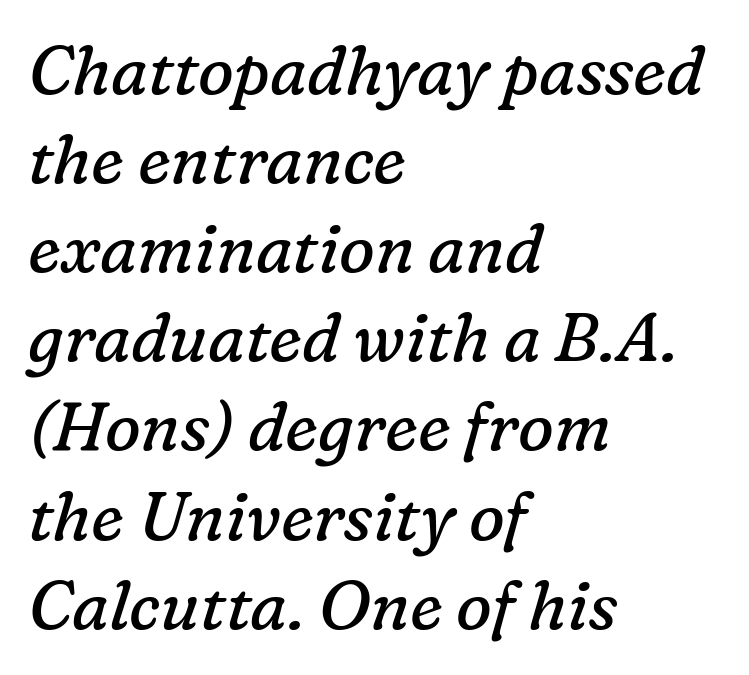
Q: Is the text bold? A: No.
Q: Is the text italic (slanted)? A: Yes, it leans right by about 16 degrees.
Q: Is the typeface a serif or a sans-serif typeface? A: Serif.
Q: Is the text underlined? A: No.
Q: How is the paragraph aligned? A: Left-aligned.
Q: Is the spacing between letters normal or unusually wide? A: Normal.
Q: Is the spacing between lines tight, normal or loose? A: Normal.
Q: Width (condensed, normal, or wide)? A: Normal.
Q: Stroke contrast? A: Low.
Q: x-height? A: Medium.
Q: Monospaced? A: No.
